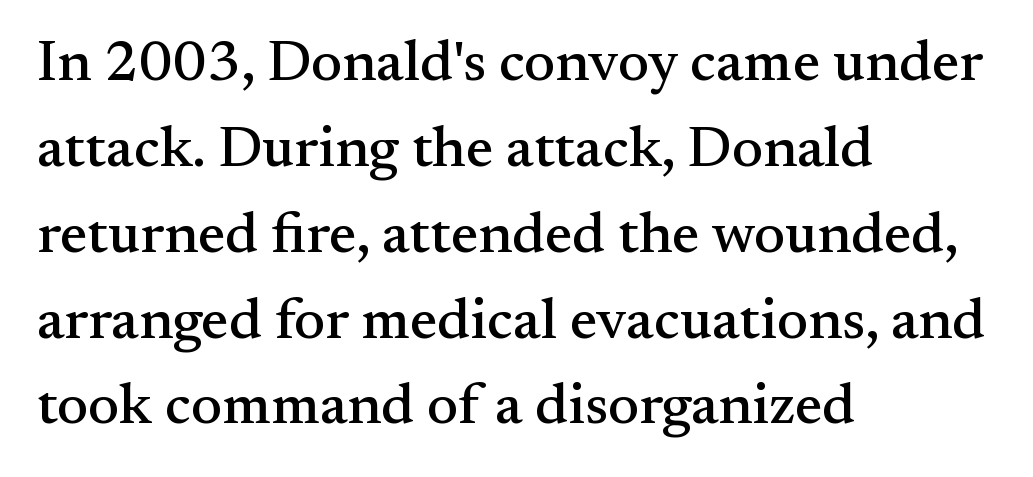
The lines are quadded left. The area under the type is left untouched. Every stem runs plumb, perpendicular to the baseline. You can tell from the footed stems that serif type was used. A normal amount of white space separates one row of letters from the next. You could not count columns in this text — the font is proportionally spaced.
